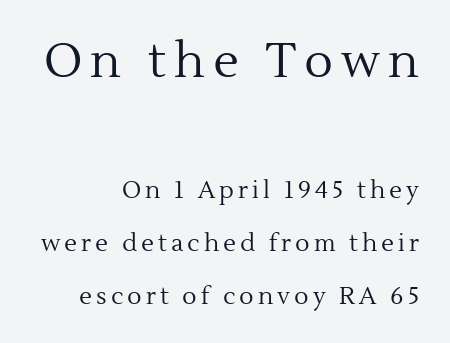
The image shows 48 px regular-weight serif type, upright; set right-aligned, loose line spacing (2.2x), not underlined; the first (top) block is 2.0x larger; a medium x-height.
